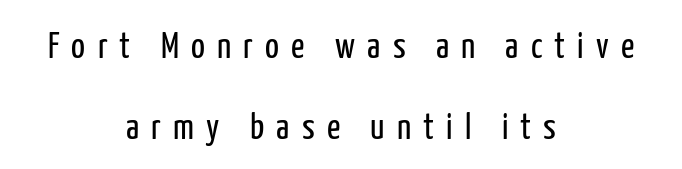
The image shows 37 px regular-weight, condensed sans-serif type, upright; set centered, loose line spacing (2.2x), unusually wide letter spacing (+0.33 em), not underlined; low stroke contrast and a medium x-height.
